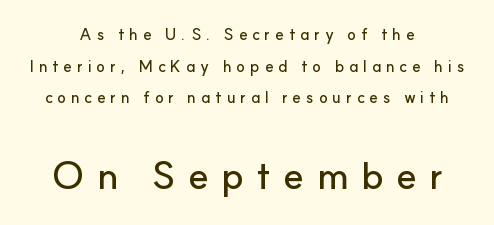
The image shows 39 px sans-serif type, upright; set centered, loose line spacing (1.98x), unusually wide letter spacing (+0.3 em), not underlined; the second (bottom) block is 2.44x larger; low stroke contrast and a small x-height.
